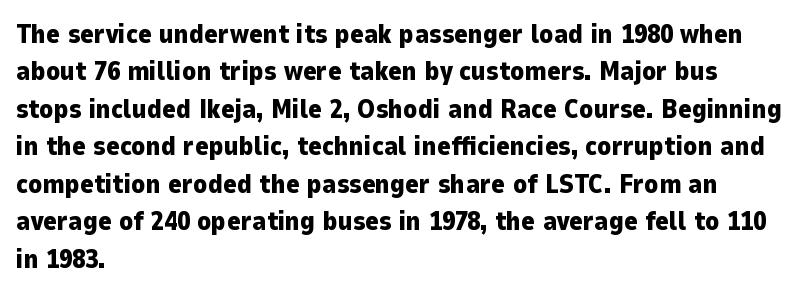
The image shows 26 px bold type, upright; set left-aligned, normal line spacing (1.44x), normal letter spacing, not underlined.
